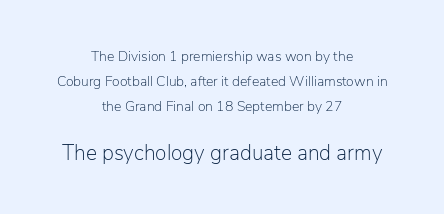
{"italic": "no", "bold": "no", "underline": "no", "align": "center", "line_spacing_ratio": 1.79, "letter_spacing": "normal", "letter_spacing_em": 0.0, "larger_block": "second", "size_ratio": 1.5, "glyph_px": 21}
